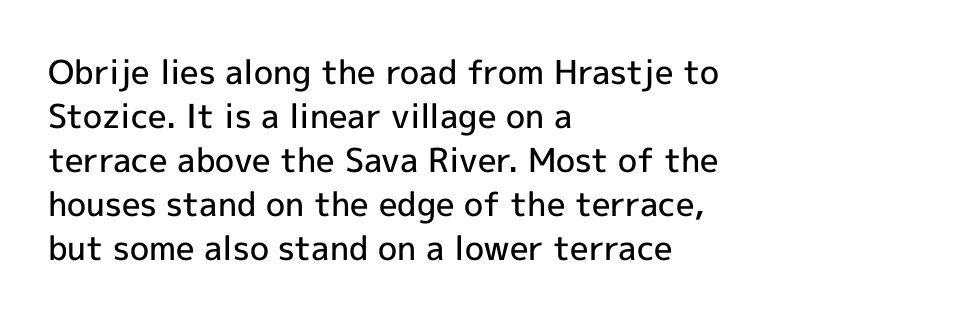
The space directly below the letters is spotless. What kind of face is this? One without serifs — a sans. Ascenders rise straight up at ninety degrees. Firm but not heavy-handed strokes: this text is semibold. One glance says typical: line gaps are just what's usual. The rag falls on the right side of this text block.
